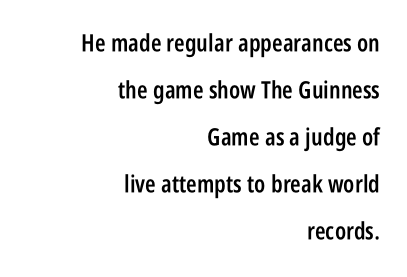
Q: Is the text bold? A: Semi-bold.
Q: Is the text italic (slanted)? A: No, it is upright.
Q: Is the text underlined? A: No.
Q: How is the paragraph aligned? A: Right-aligned.
Q: Is the spacing between letters normal or unusually wide? A: Normal.
Q: Is the spacing between lines tight, normal or loose? A: Loose.
